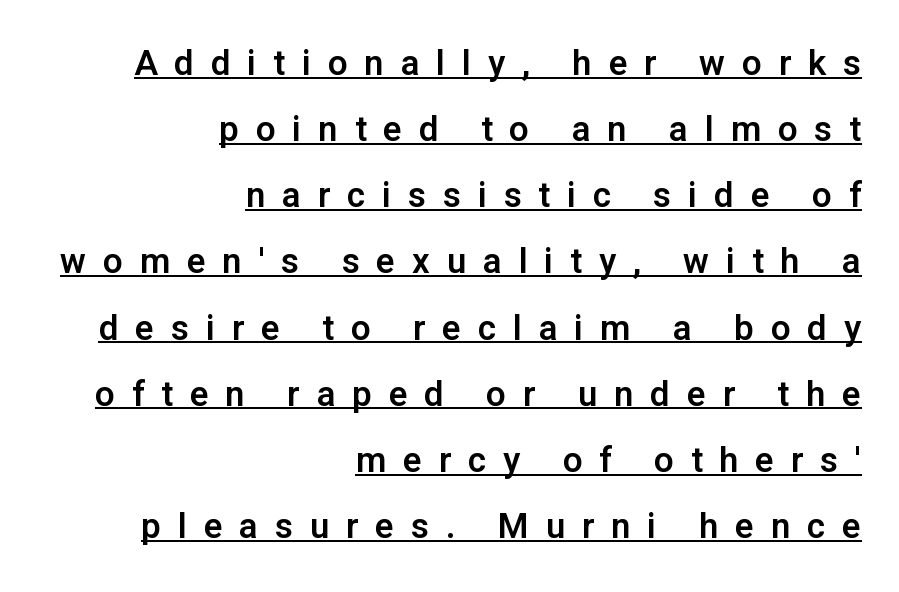
The lettering is marked with a stroke running underneath it. The typography opts for an upright posture over an oblique one. What stands out about the letter spacing? Its width — letters are far apart. These lines are composed in type without serifs. Do the characters align in a grid? No, the font is proportional.
